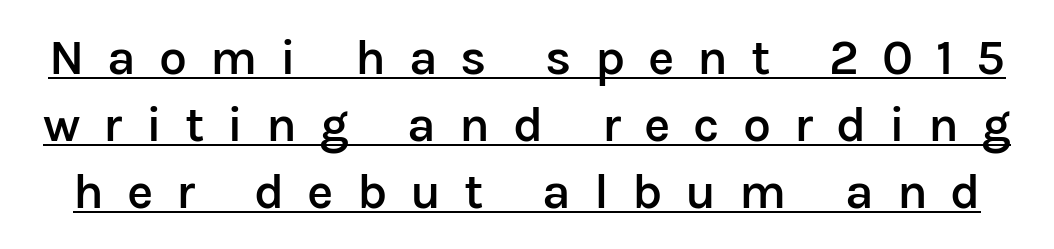
Italic: no, the glyphs are upright roman. In terms of letterform style, serifs are entirely absent. Do the characters align in a grid? No, the font is proportional. This rendering features underlined lettering. Baseline-to-baseline distance is the conventional proportion of letter height. A semibold gives these letters moderate extra thickness, short of bold.
